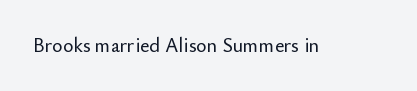
Q: Is the text italic (slanted)? A: No, it is upright.
Q: Is the text underlined? A: No.
Q: Is the spacing between letters normal or unusually wide? A: Normal.
